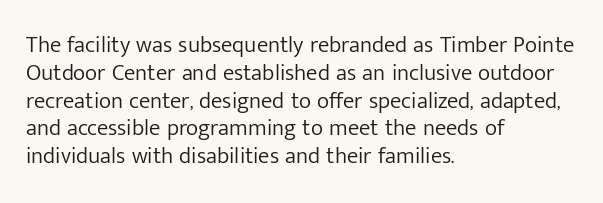
{"italic": "no", "bold": "no", "underline": "no", "align": "left", "line_spacing_ratio": 1.21, "letter_spacing": "normal", "letter_spacing_em": 0.0, "glyph_px": 23}
